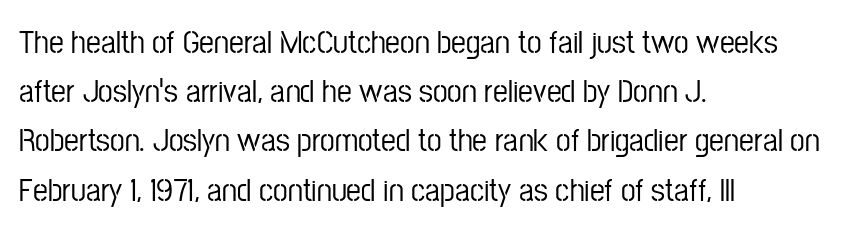
The image shows 33 px condensed sans-serif type, upright; set left-aligned, normal line spacing (1.49x), normal letter spacing, not underlined; low stroke contrast and a medium x-height.
